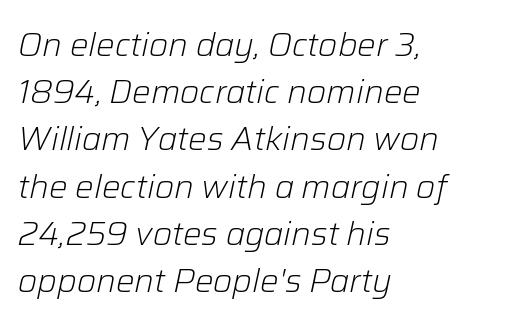
{"italic": "yes", "lean": "right", "slant_degrees": 12, "bold": "no", "weight": "light", "width": "normal", "stroke_contrast": "low", "x_height": "medium", "monospaced": "no", "underline": "no", "align": "left", "line_spacing": "normal", "line_spacing_ratio": 1.43, "letter_spacing": "normal", "letter_spacing_em": 0.0, "glyph_px": 33}
